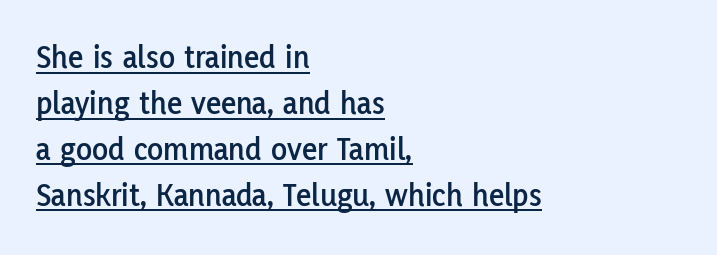
Is there much room between lines? A standard amount, neither cramped nor airy. You could not count columns in this text — the font is proportionally spaced. This rendering uses left alignment, leaving the right contour irregular. The face used here appears with an underline applied.
